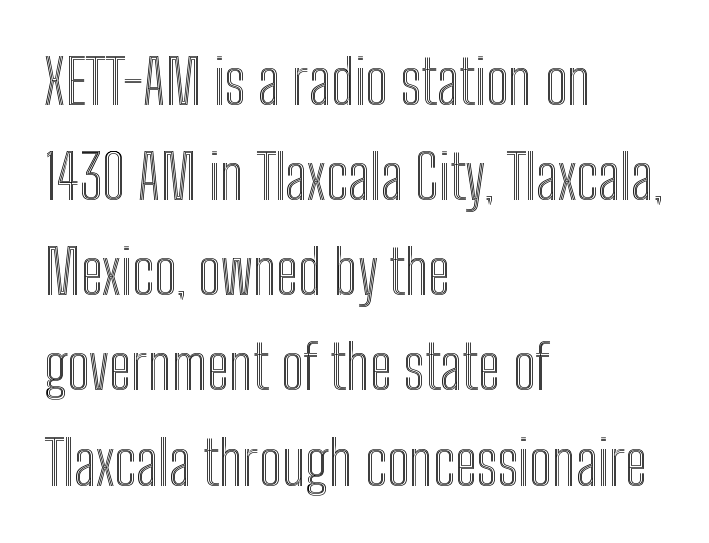
The image shows 61 px condensed type, upright; set left-aligned, normal line spacing (1.56x), normal letter spacing, not underlined; a medium x-height.
